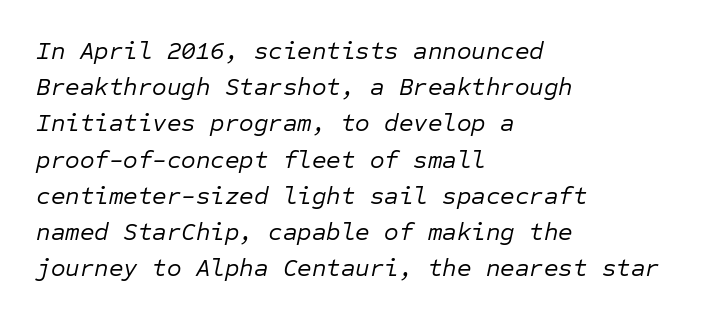
{"italic": "yes", "lean": "right", "slant_degrees": 12, "bold": "no", "underline": "no", "align": "left", "line_spacing": "normal", "line_spacing_ratio": 1.45, "letter_spacing": "normal", "letter_spacing_em": 0.0, "glyph_px": 25}
